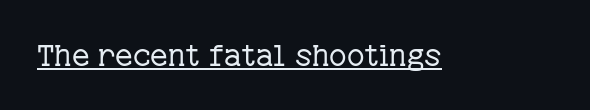
The image shows 30 px regular-weight serif type, upright; set normal letter spacing, underlined; low stroke contrast and a medium x-height.
